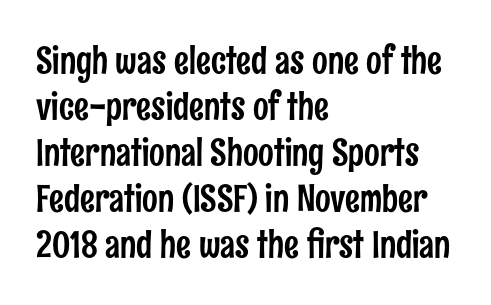
The passage shown is typeset with a sans-serif family. Spacing verdict: proportional, widths tailored to each character. Rule under the text: the space is simply empty. The type sits square on the baseline with zero lean.
